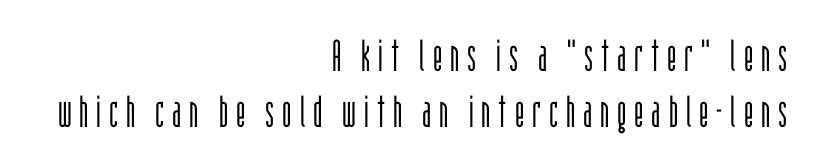
{"serif": "no", "italic": "no", "bold": "no", "weight": "light", "width": "condensed", "stroke_contrast": "low", "x_height": "large", "monospaced": "no", "underline": "no", "align": "right", "line_spacing": "normal", "line_spacing_ratio": 1.27, "glyph_px": 44}
